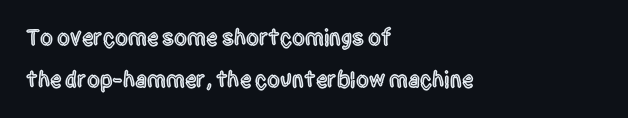
The image shows 23 px text type, upright; set left-aligned, line spacing 1.82x, normal letter spacing, not underlined.
